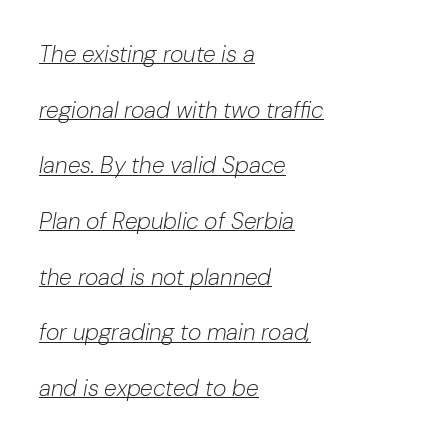
Q: Is the text bold? A: No.
Q: Is the text italic (slanted)? A: Yes, it leans right by about 10 degrees.
Q: Is the text underlined? A: Yes.
Q: How is the paragraph aligned? A: Left-aligned.
Q: Is the spacing between letters normal or unusually wide? A: Normal.
Q: Is the spacing between lines tight, normal or loose? A: Loose.
